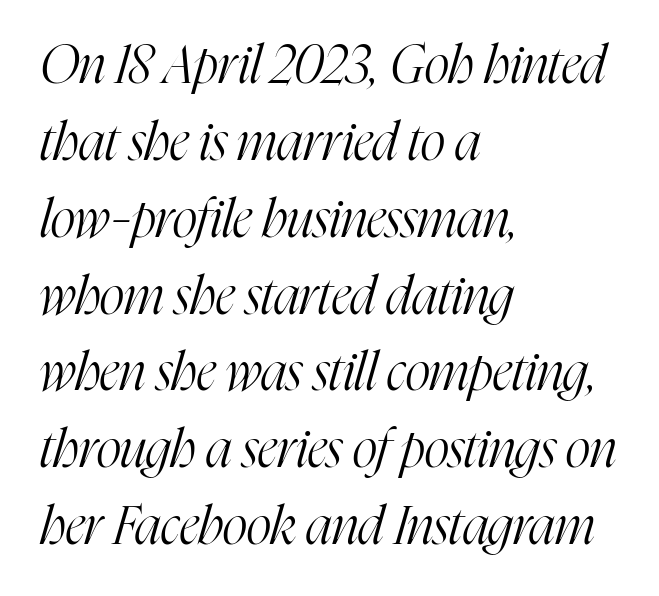
The image shows 53 px light, condensed serif type, italic (leaning right); set left-aligned, normal line spacing (1.45x), normal letter spacing, not underlined; high stroke contrast and a medium x-height.
